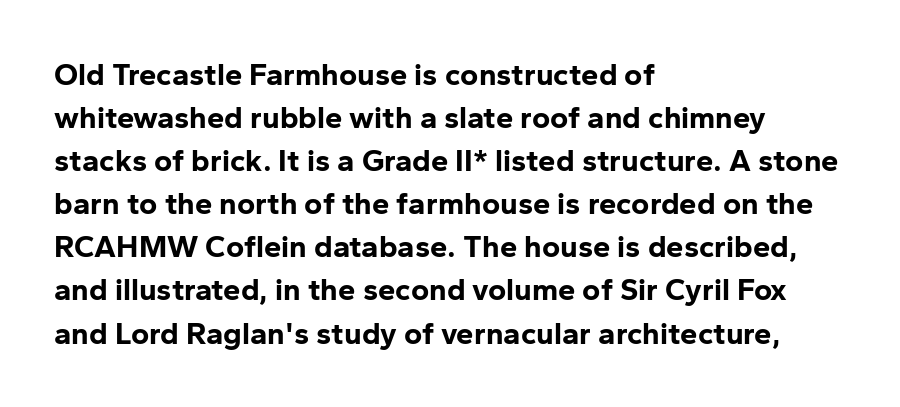
In terms of letterspacing, this is plain default setting. The rendering uses natural spacing where letterforms have individual widths. This sample uses a sans-serif face. No word sits above an underline. This is the regular roman posture of the typeface. All the whitespace from short lines collects on the right.
